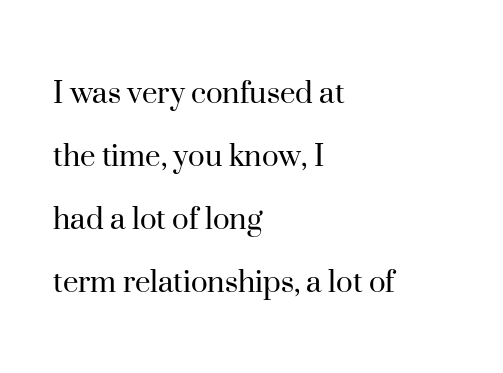
You can tell it's not italic because the verticals are truly vertical. Does the type have serifs? Yes, each stem ends in a small foot. The characters are drawn with everyday or finer stroke widths. Unmarked baselines from the first word to the last. Nothing unusual about the tracking: characters are spaced as the font intends. Varying glyph widths throughout — classic text-font behaviour.
